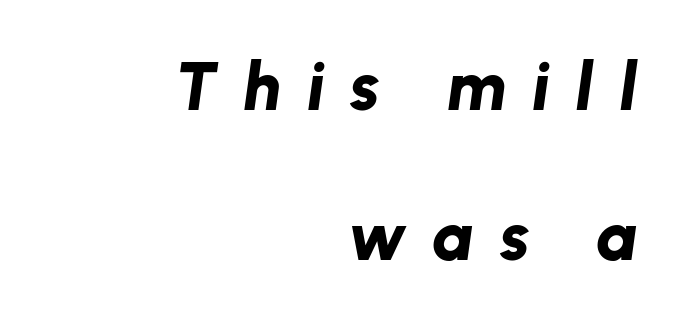
There's an unmistakable incline to the writing here. This rendering widens character spacing well past its baseline value. Its strokes are broad and dark, the hallmark of bold type. Character widths vary here, with narrow letters taking less room than wide ones. A student would call this right alignment; a typographer would say flush right, rag left. Beneath every word, the page is bare.
